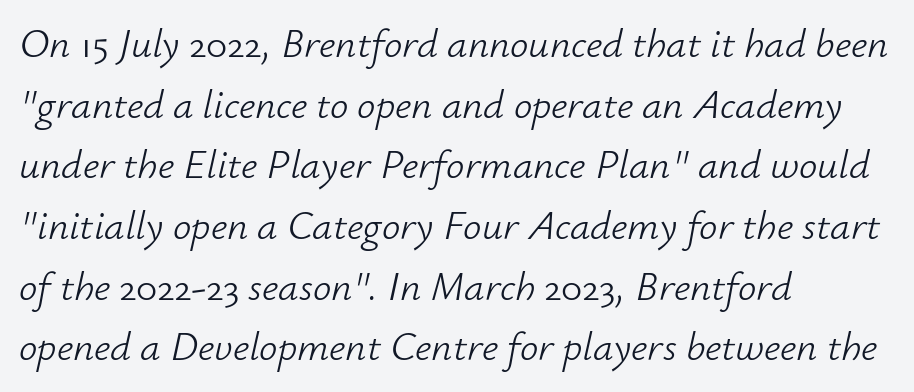
Q: Is the text bold? A: No.
Q: Is the text italic (slanted)? A: Yes, it leans right by about 12 degrees.
Q: Is the text underlined? A: No.
Q: How is the paragraph aligned? A: Left-aligned.
Q: Is the spacing between letters normal or unusually wide? A: Normal.
Q: Is the spacing between lines tight, normal or loose? A: Normal.
Q: Width (condensed, normal, or wide)? A: Normal.
Q: Stroke contrast? A: Low.
Q: x-height? A: Small.
Q: Monospaced? A: No.
